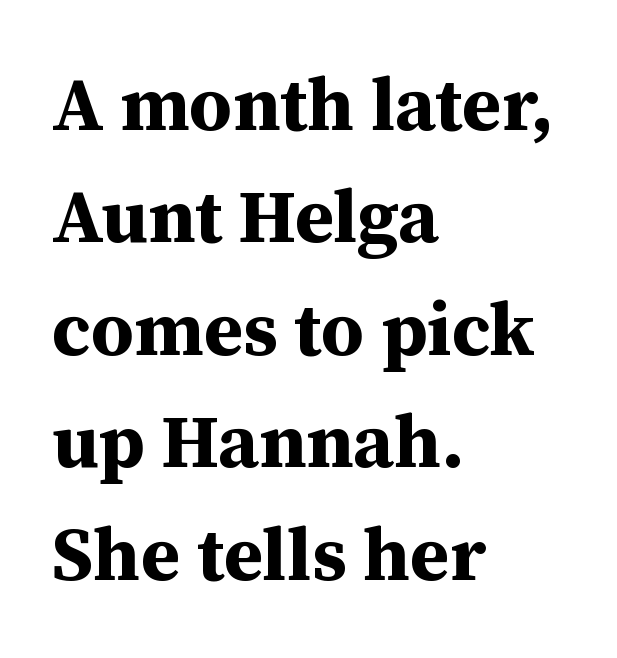
The image shows 75 px bold serif type, upright; set left-aligned, normal line spacing (1.5x), normal letter spacing, not underlined; medium stroke contrast and a medium x-height.
